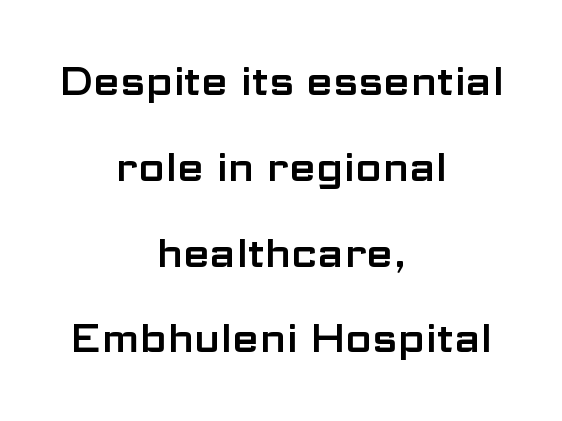
{"serif": "no", "italic": "no", "width": "wide", "stroke_contrast": "low", "x_height": "medium", "monospaced": "no", "underline": "no", "align": "center", "line_spacing": "loose", "line_spacing_ratio": 2.2, "letter_spacing": "normal", "letter_spacing_em": 0.0, "glyph_px": 39}
